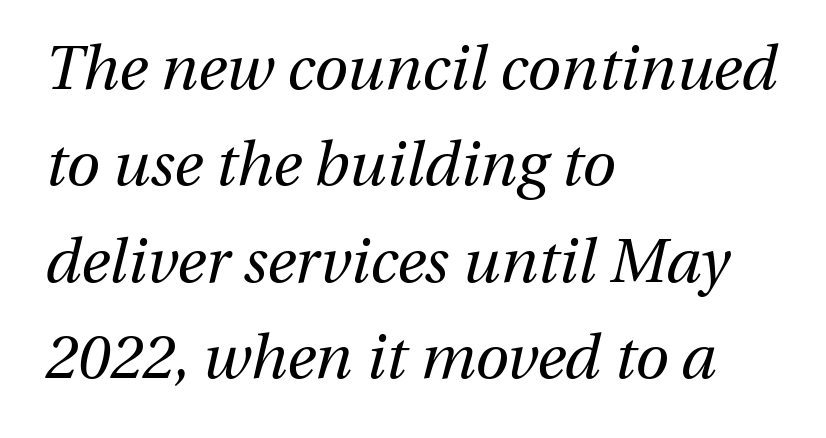
{"italic": "yes", "lean": "right", "slant_degrees": 13, "bold": "no", "weight": "regular", "width": "normal", "stroke_contrast": "medium", "x_height": "medium", "monospaced": "no", "underline": "no", "align": "left", "line_spacing": "normal", "line_spacing_ratio": 1.58, "letter_spacing": "normal", "letter_spacing_em": 0.0, "glyph_px": 61}
